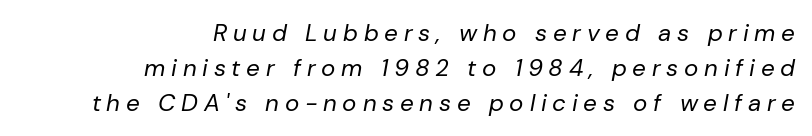
The image shows 24 px text type, italic (leaning right); set right-aligned, normal line spacing (1.45x), unusually wide letter spacing (+0.24 em), not underlined.
